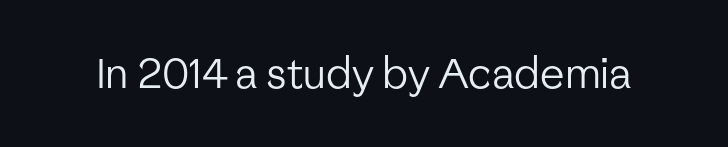
Q: Is the text bold? A: No.
Q: Is the text italic (slanted)? A: No, it is upright.
Q: Is the typeface a serif or a sans-serif typeface? A: Sans-serif.
Q: Is the text underlined? A: No.
Q: Is the spacing between letters normal or unusually wide? A: Normal.
Q: Width (condensed, normal, or wide)? A: Normal.
Q: Stroke contrast? A: Low.
Q: x-height? A: Medium.
Q: Monospaced? A: No.
